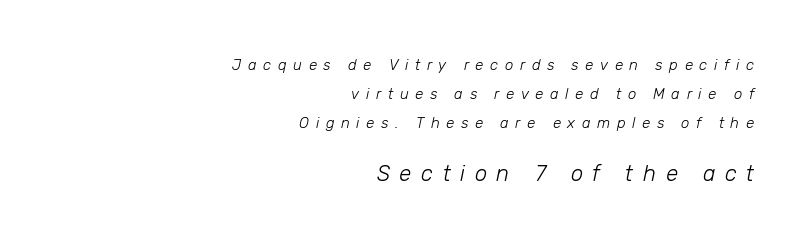
A typesetter would call this heavily tracked-out type. The lines in this sample share a right terminus and differ only in where they begin. Honestly, the rows look like they've been pulled way apart. The foot of each line stays bare and open.
